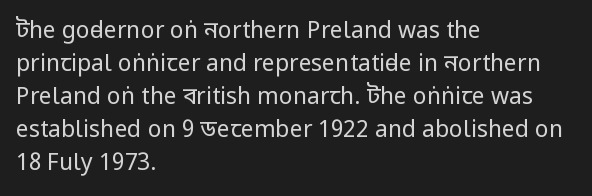
The image shows 23 px text type, upright; set left-aligned, normal line spacing (1.43x), normal letter spacing, not underlined.
